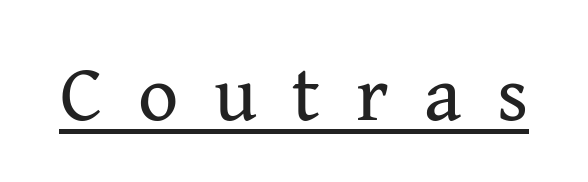
{"serif": "yes", "italic": "no", "bold": "no", "weight": "regular", "width": "normal", "stroke_contrast": "medium", "x_height": "medium", "monospaced": "no", "underline": "yes", "letter_spacing": "wide", "letter_spacing_em": 0.45, "glyph_px": 79}
